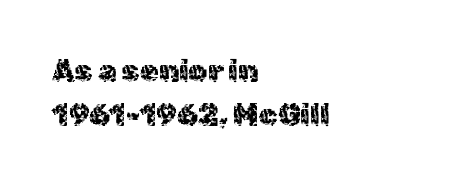
The lettering stays uniformly vertical, giving the passage a roman look. Does the leading feel generous? No, just average. The lines are quadded left. This sample has the flowing, uneven cadence of proportional lettering. The rendering keeps characters at their native spacing.
